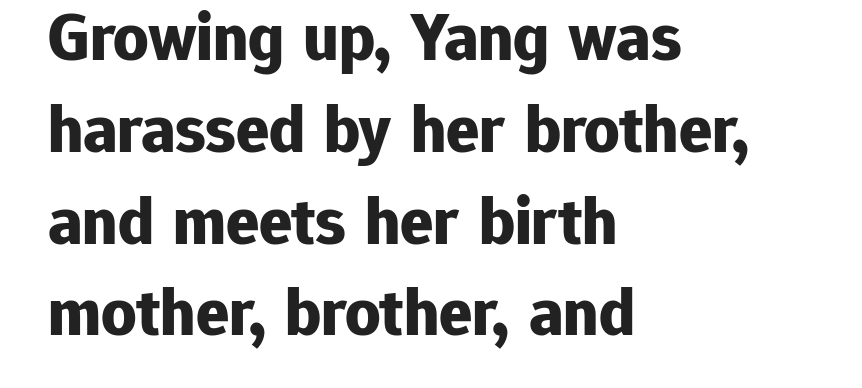
Q: Is the text bold? A: Yes.
Q: Is the text italic (slanted)? A: No, it is upright.
Q: Is the typeface a serif or a sans-serif typeface? A: Sans-serif.
Q: Is the text underlined? A: No.
Q: How is the paragraph aligned? A: Left-aligned.
Q: Is the spacing between letters normal or unusually wide? A: Normal.
Q: Is the spacing between lines tight, normal or loose? A: Normal.
Q: Width (condensed, normal, or wide)? A: Normal.
Q: Stroke contrast? A: Low.
Q: x-height? A: Medium.
Q: Monospaced? A: No.
